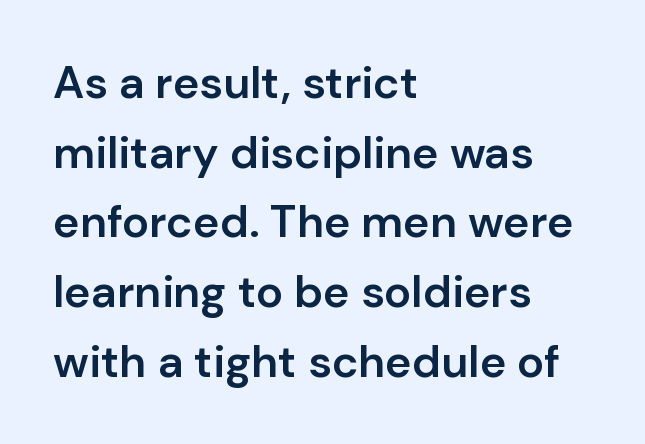
The image shows 45 px semibold sans-serif type, upright; set left-aligned, normal line spacing (1.55x), normal letter spacing, not underlined; low stroke contrast and a medium x-height.
